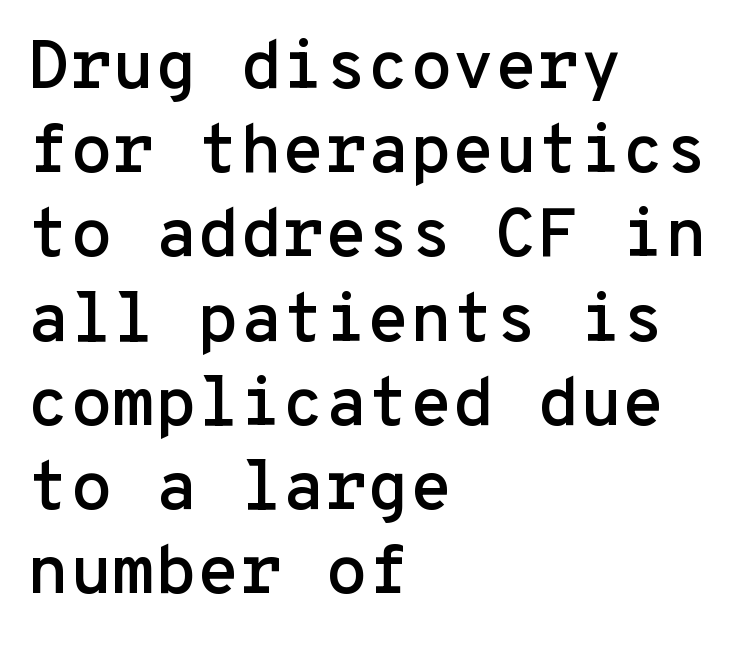
Q: Is the text italic (slanted)? A: No, it is upright.
Q: Is the typeface a serif or a sans-serif typeface? A: Sans-serif.
Q: Is the text underlined? A: No.
Q: How is the paragraph aligned? A: Left-aligned.
Q: Is the spacing between letters normal or unusually wide? A: Normal.
Q: Width (condensed, normal, or wide)? A: Normal.
Q: Stroke contrast? A: Low.
Q: x-height? A: Medium.
Q: Monospaced? A: Yes.
